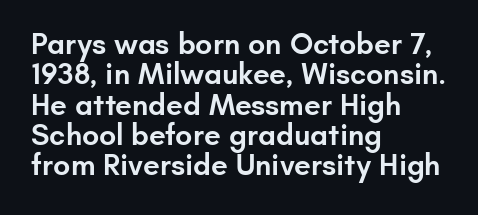
{"serif": "no", "italic": "no", "bold": "semi", "weight": "semibold", "width": "normal", "stroke_contrast": "low", "x_height": "small", "monospaced": "no", "underline": "no", "align": "left", "line_spacing": "tight", "line_spacing_ratio": 1.01, "letter_spacing": "normal", "letter_spacing_em": 0.0, "glyph_px": 30}
